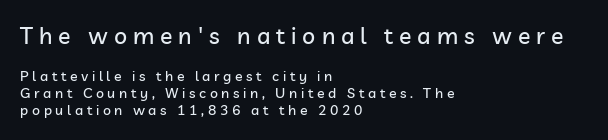
Characters remain perfectly vertical along every line. This rendering widens character spacing well past its baseline value. Is the block centered? No — it sits flush against the left margin. Is the lower block the larger one? No — the upper block carries the bigger type.
